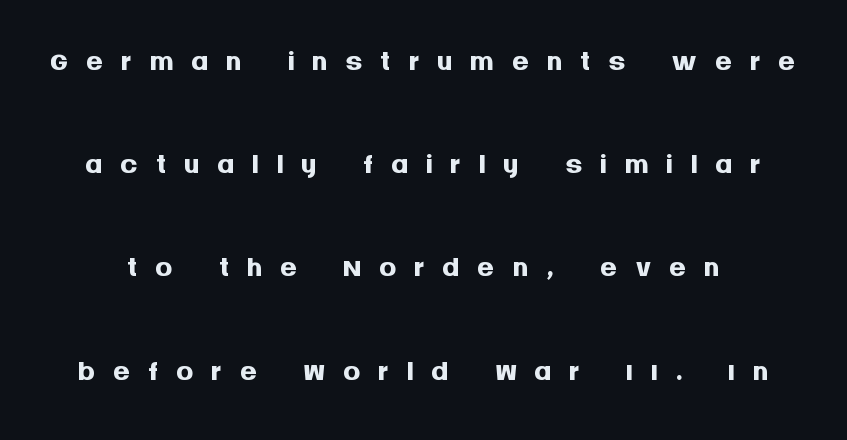
The image shows 43 px semibold sans-serif type, upright; set loose line spacing (2.4x), unusually wide letter spacing (+0.4 em), not underlined; medium stroke contrast and a large x-height.
